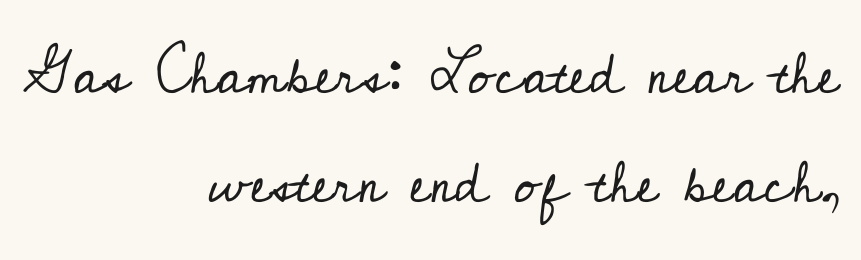
The letters advance in unequal steps, a hallmark of proportional type. Vertical spacing — loose. Inter-character spacing is left at the font's built-in metrics.
